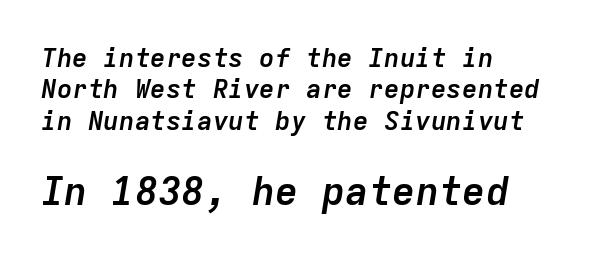
{"italic": "yes", "lean": "right", "slant_degrees": 9, "bold": "yes", "weight": "semibold", "width": "normal", "stroke_contrast": "low", "x_height": "medium", "monospaced": "yes", "underline": "no", "align": "left", "line_spacing_ratio": 1.21, "letter_spacing": "normal", "letter_spacing_em": 0.0, "larger_block": "second", "size_ratio": 1.5, "glyph_px": 39}
